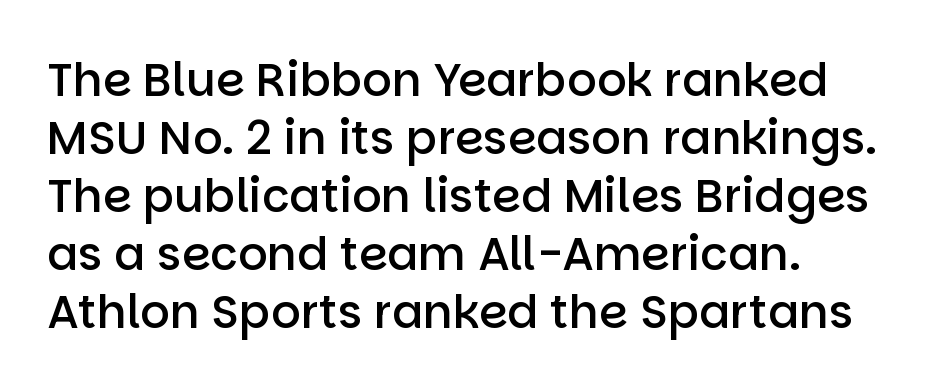
The image shows 46 px semibold sans-serif type, upright; set normal line spacing (1.26x), normal letter spacing, not underlined; low stroke contrast and a large x-height.
